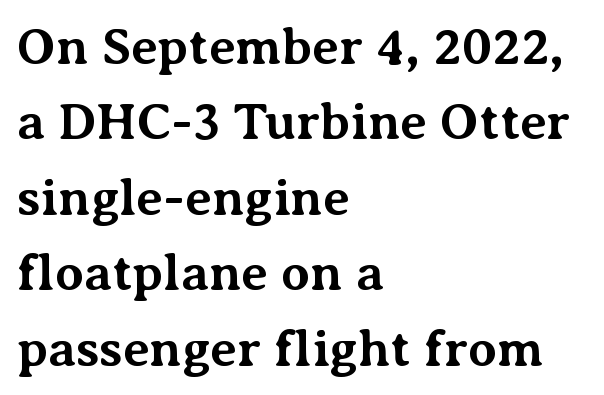
The image shows 52 px bold serif type, upright; set left-aligned, normal line spacing (1.45x), normal letter spacing, not underlined; medium stroke contrast and a medium x-height.
